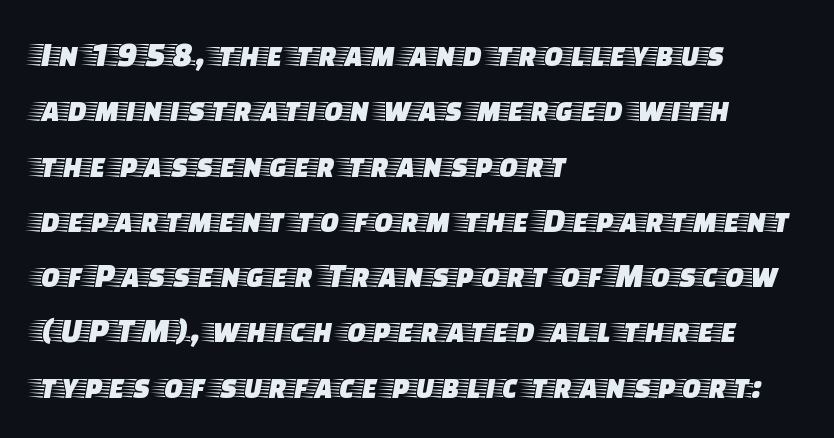
{"serif": "yes", "width": "wide", "stroke_contrast": "low", "x_height": "large", "monospaced": "no", "underline": "no", "align": "left", "line_spacing": "normal", "line_spacing_ratio": 1.58, "letter_spacing": "normal", "letter_spacing_em": 0.0, "glyph_px": 35}
